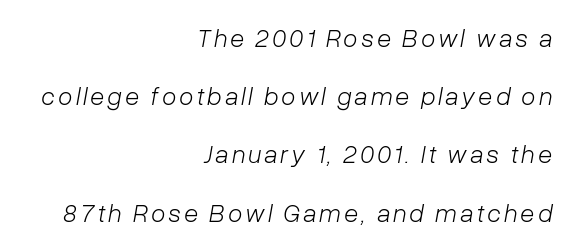
The image shows 26 px text type, italic (leaning right); set right-aligned, loose line spacing (2.24x), not underlined.
